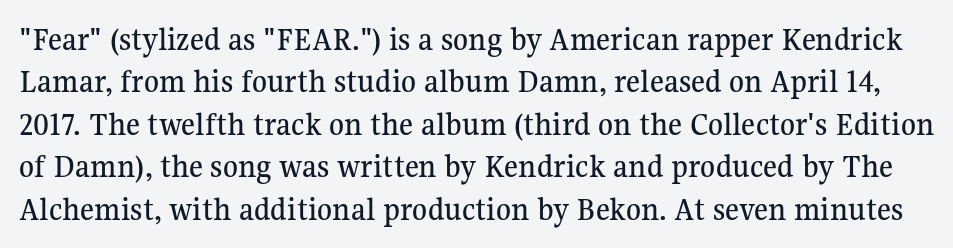
Only glyphs here, with clear space below each row. Words appear dense and cohesive because spacing is normal. Regular leading. The letters advance in unequal steps, a hallmark of proportional type.
